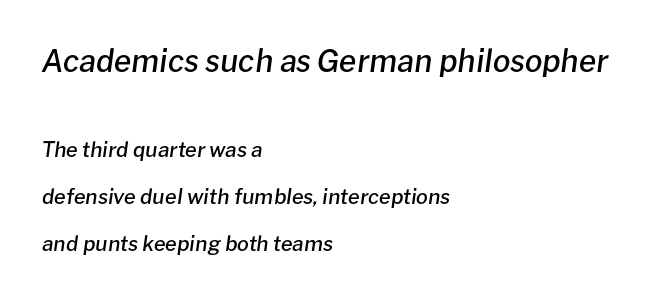
The paragraph shown leans on its left margin. The vertical gap from one line to the next is large. Scale decreases going downward across the two blocks. What weight is shown? A semibold, between regular and bold. The text carries the slant typical of an italic or oblique font.
